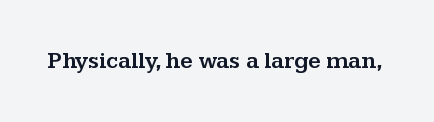
{"italic": "no", "underline": "no", "letter_spacing": "normal", "letter_spacing_em": 0.0, "glyph_px": 23}
